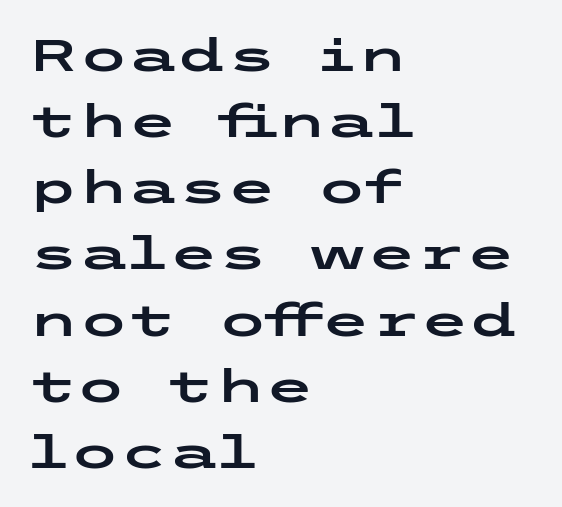
The image shows 45 px wide sans-serif type, upright; set left-aligned, normal line spacing (1.47x), normal letter spacing, not underlined; low stroke contrast and a medium x-height.
